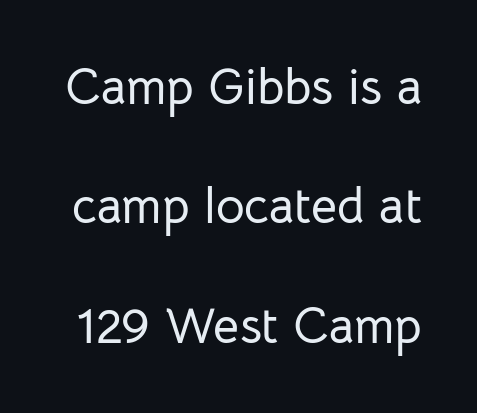
{"serif": "no", "italic": "no", "width": "normal", "stroke_contrast": "low", "x_height": "medium", "monospaced": "no", "underline": "no", "line_spacing": "loose", "line_spacing_ratio": 2.39, "letter_spacing": "normal", "letter_spacing_em": 0.0, "glyph_px": 50}
